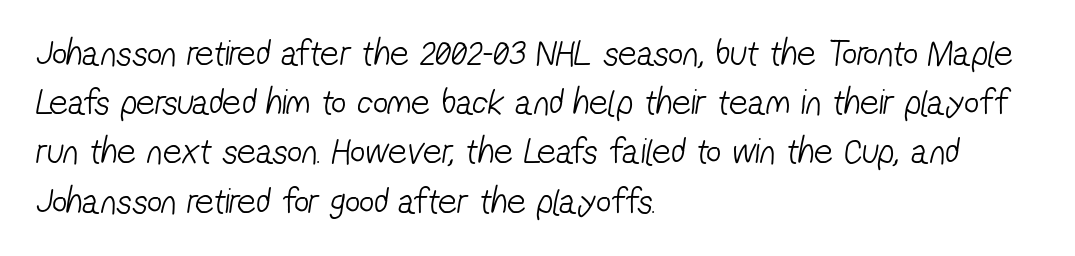
This rendering features lettering with no underline. Between one letter and the next there's only the usual sliver of space. Proportional: the letters do not fall into vertical columns. Vertical stems look standard width or narrower in stroke. Students, observe: this is what conventionally led text looks like.
